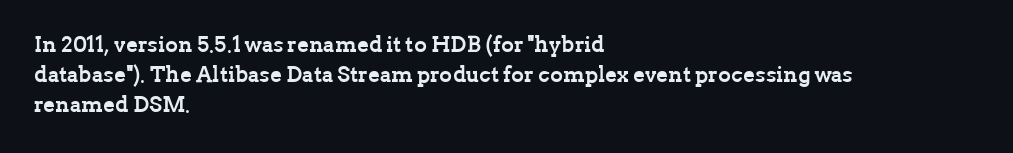
The paragraph shown leans on its left margin. This block has exactly the height ordinary leading produces. Italic: no, the glyphs are upright roman. The baseline area is clear.
